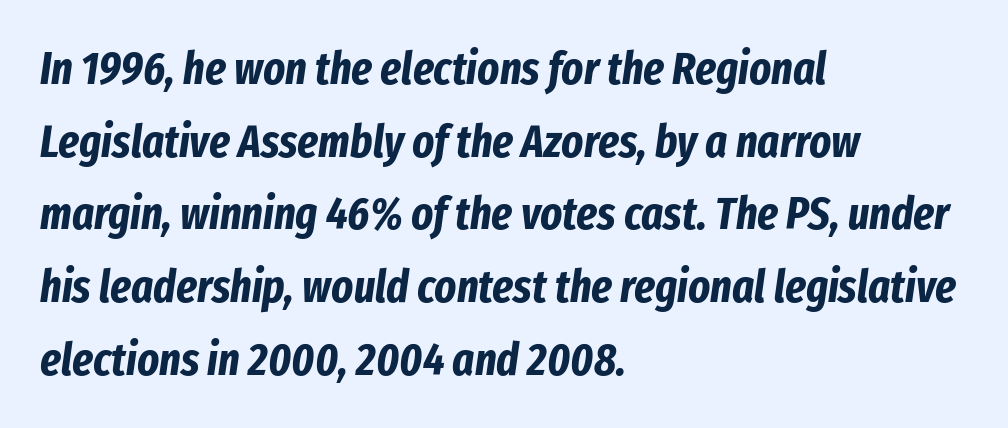
Q: Is the text bold? A: Yes.
Q: Is the text italic (slanted)? A: Yes, it leans right by about 8 degrees.
Q: Is the text underlined? A: No.
Q: How is the paragraph aligned? A: Left-aligned.
Q: Is the spacing between letters normal or unusually wide? A: Normal.
Q: Is the spacing between lines tight, normal or loose? A: Normal.
Q: Width (condensed, normal, or wide)? A: Condensed.
Q: Stroke contrast? A: Low.
Q: x-height? A: Medium.
Q: Monospaced? A: No.
